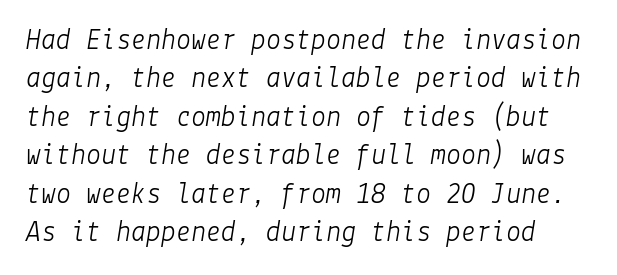
Q: Is the text bold? A: No.
Q: Is the text italic (slanted)? A: Yes, it leans right by about 9 degrees.
Q: Is the text underlined? A: No.
Q: Is the spacing between letters normal or unusually wide? A: Normal.
Q: Is the spacing between lines tight, normal or loose? A: Normal.
Q: Width (condensed, normal, or wide)? A: Normal.
Q: Stroke contrast? A: Low.
Q: x-height? A: Medium.
